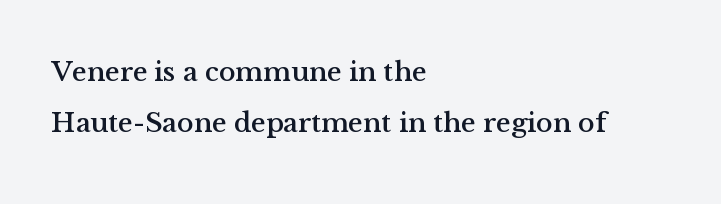
{"serif": "yes", "italic": "no", "width": "normal", "stroke_contrast": "medium", "x_height": "medium", "monospaced": "no", "underline": "no", "align": "left", "line_spacing_ratio": 1.81, "letter_spacing": "normal", "letter_spacing_em": 0.0, "glyph_px": 28}
